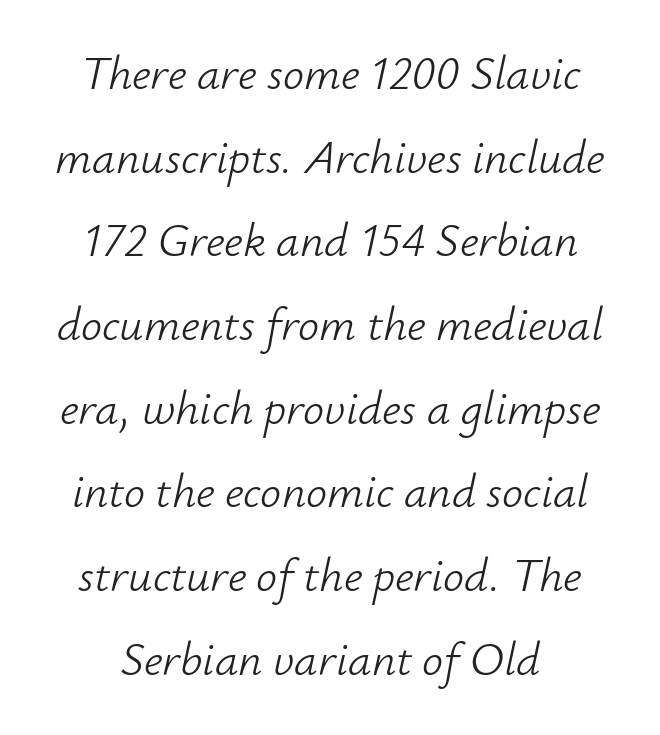
Q: Is the text bold? A: No.
Q: Is the text italic (slanted)? A: Yes, it leans right by about 12 degrees.
Q: Is the text underlined? A: No.
Q: Is the spacing between letters normal or unusually wide? A: Normal.
Q: Width (condensed, normal, or wide)? A: Normal.
Q: Stroke contrast? A: Low.
Q: x-height? A: Small.
Q: Monospaced? A: No.
